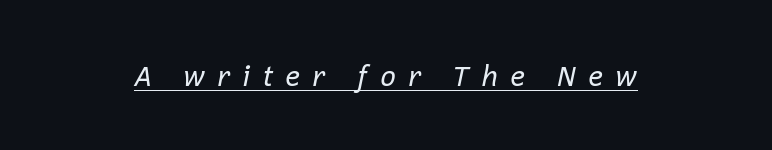
{"italic": "yes", "lean": "right", "slant_degrees": 12, "bold": "no", "weight": "regular", "width": "normal", "stroke_contrast": "low", "x_height": "medium", "monospaced": "no", "underline": "yes", "letter_spacing": "wide", "letter_spacing_em": 0.41, "glyph_px": 28}
